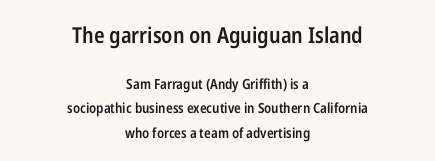
The image shows 22 px text type, upright; set centered, line spacing 1.74x, normal letter spacing, not underlined; the first (top) block is 1.57x larger.
